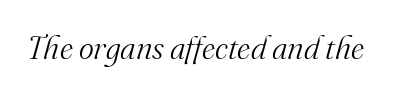
{"serif": "yes", "italic": "yes", "lean": "right", "slant_degrees": 16, "bold": "no", "weight": "light", "width": "normal", "stroke_contrast": "medium", "x_height": "small", "monospaced": "no", "underline": "no", "letter_spacing": "normal", "letter_spacing_em": 0.0, "glyph_px": 32}
